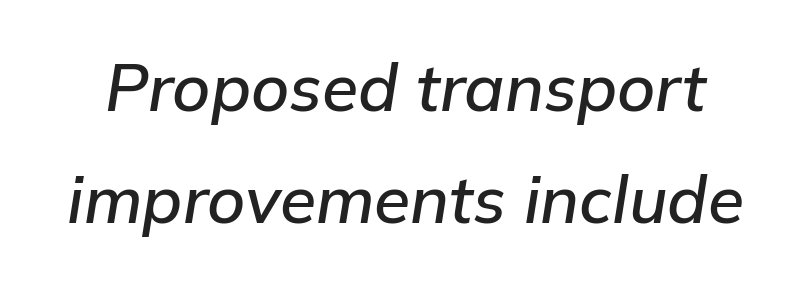
The image shows 66 px text type, italic (leaning right); set normal line spacing (1.69x), normal letter spacing, not underlined; low stroke contrast and a medium x-height.
